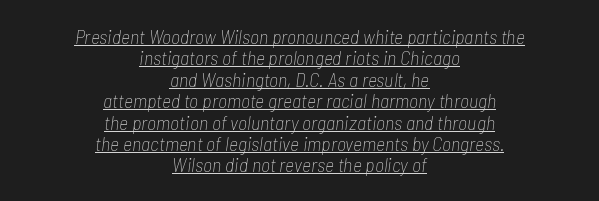
{"italic": "yes", "lean": "right", "slant_degrees": 7, "bold": "no", "underline": "yes", "align": "center", "line_spacing": "tight", "line_spacing_ratio": 1.07, "letter_spacing": "normal", "letter_spacing_em": 0.0, "glyph_px": 20}
